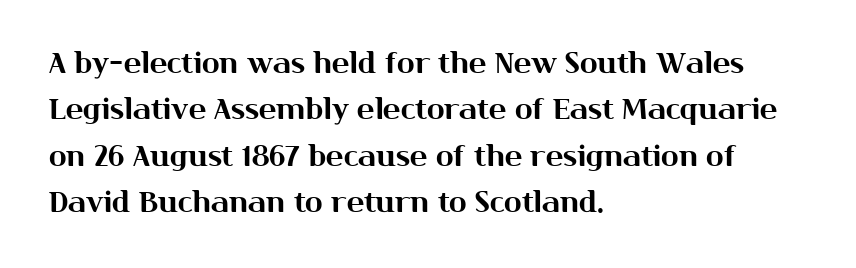
Q: Is the text italic (slanted)? A: No, it is upright.
Q: Is the typeface a serif or a sans-serif typeface? A: Sans-serif.
Q: Is the text underlined? A: No.
Q: How is the paragraph aligned? A: Left-aligned.
Q: Is the spacing between letters normal or unusually wide? A: Normal.
Q: Is the spacing between lines tight, normal or loose? A: Normal.
Q: Width (condensed, normal, or wide)? A: Normal.
Q: Stroke contrast? A: Medium.
Q: x-height? A: Medium.
Q: Monospaced? A: No.
